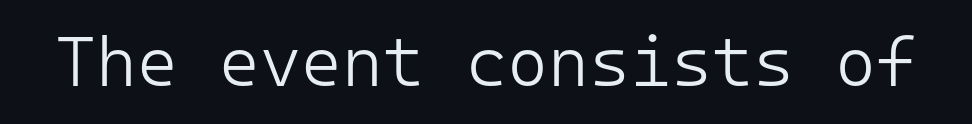
The image shows 70 px light sans-serif type, upright, monospaced; set normal letter spacing, not underlined; low stroke contrast and a medium x-height.
